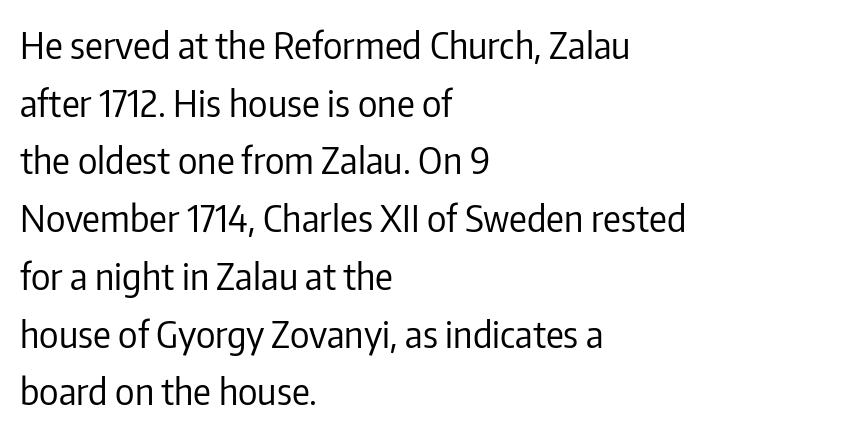
Q: Is the text bold? A: No.
Q: Is the text italic (slanted)? A: No, it is upright.
Q: Is the typeface a serif or a sans-serif typeface? A: Sans-serif.
Q: Is the text underlined? A: No.
Q: How is the paragraph aligned? A: Left-aligned.
Q: Is the spacing between letters normal or unusually wide? A: Normal.
Q: Is the spacing between lines tight, normal or loose? A: Normal.
Q: Width (condensed, normal, or wide)? A: Condensed.
Q: Stroke contrast? A: Low.
Q: x-height? A: Medium.
Q: Monospaced? A: No.
